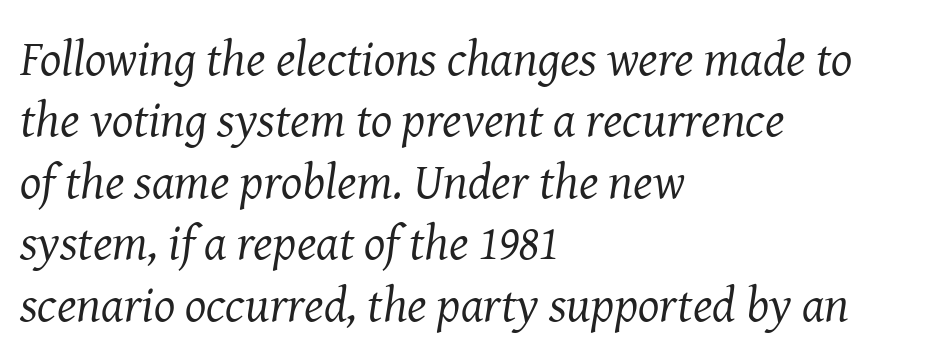
Q: Is the text bold? A: No.
Q: Is the text italic (slanted)? A: Yes, it leans right by about 8 degrees.
Q: Is the typeface a serif or a sans-serif typeface? A: Serif.
Q: Is the text underlined? A: No.
Q: How is the paragraph aligned? A: Left-aligned.
Q: Is the spacing between letters normal or unusually wide? A: Normal.
Q: Width (condensed, normal, or wide)? A: Normal.
Q: Stroke contrast? A: Medium.
Q: x-height? A: Medium.
Q: Monospaced? A: No.
